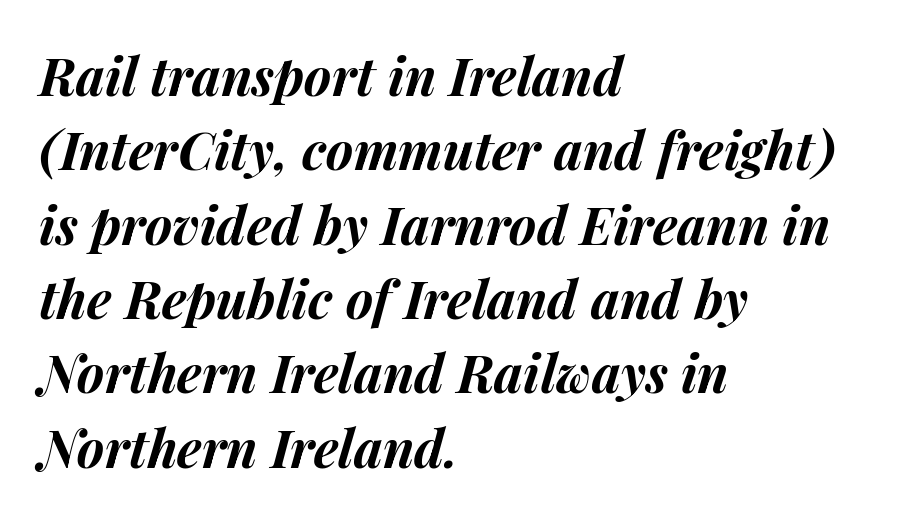
Slant detected: the letters are inclined. Successive baselines arrive at the customary interval. Looks like regular typesetting: each glyph gets only the width it needs. No word sits above an underline. This sample is left-justified, so line endings fall wherever the words run out.
